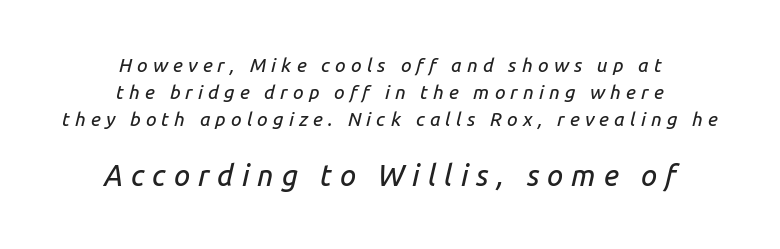
The image shows 29 px text type, italic (leaning right); set centered, normal line spacing (1.42x), unusually wide letter spacing (+0.27 em), not underlined; the second (bottom) block is 1.53x larger; low stroke contrast and a medium x-height.
